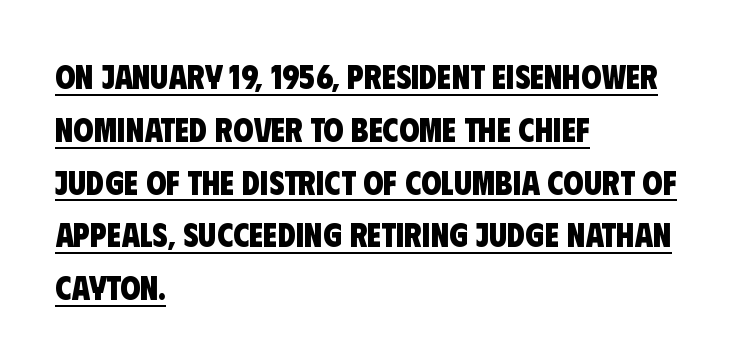
Does the copy run flush right? No — it runs flush left. Quick note: underline on. Leading matches the norm, producing a regular column. Spacing verdict: proportional, widths tailored to each character. Heft: maximum for text — a bold. Regarding serifs, this sample does without them.
